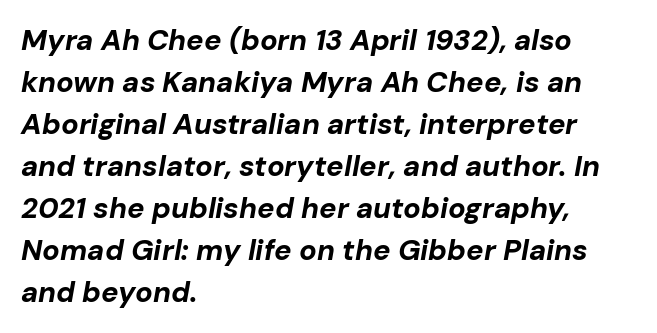
Q: Is the text bold? A: Yes.
Q: Is the text italic (slanted)? A: Yes, it leans right by about 10 degrees.
Q: Is the text underlined? A: No.
Q: How is the paragraph aligned? A: Left-aligned.
Q: Is the spacing between letters normal or unusually wide? A: Normal.
Q: Is the spacing between lines tight, normal or loose? A: Normal.
Q: Width (condensed, normal, or wide)? A: Normal.
Q: Stroke contrast? A: Low.
Q: x-height? A: Medium.
Q: Monospaced? A: No.
